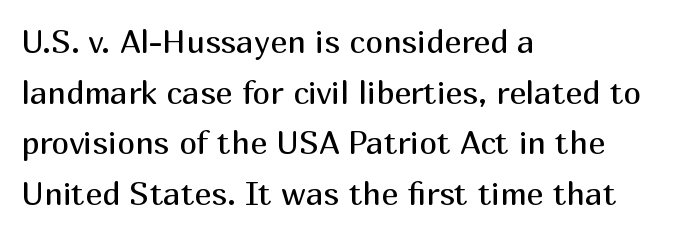
The image shows 32 px regular-weight sans-serif type, upright; set left-aligned, normal line spacing (1.58x), normal letter spacing, not underlined; medium stroke contrast and a medium x-height.
